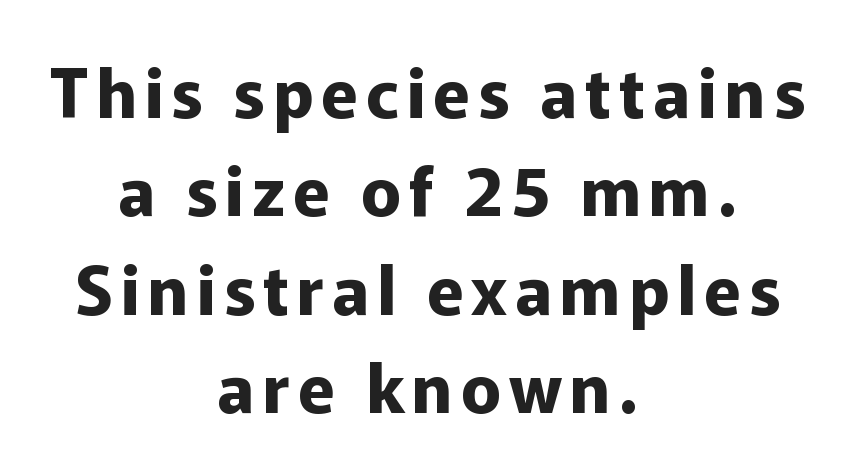
Each letter keeps its own natural width here, so spacing adapts to shape. The zone under the glyphs is completely vacant. Reading down the block, each line starts at a different indent, mirrored at its end. A typesetter would call this leading conventional body-copy spacing. Italic? Not at all — the glyphs are vertical.
